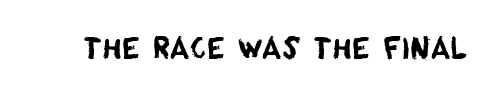
Look at the tracking — it's just the regular setting, nothing added. The rendering shows plain stroke endings on the letterforms — a sans-serif design. The passage shown is typed in a proportional face where columns would drift. Check the space under the baseline: it is left empty.
